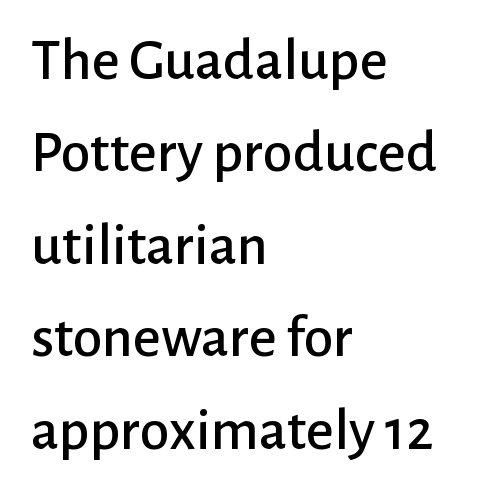
The image shows 60 px sans-serif type, upright; set left-aligned, normal line spacing (1.54x), normal letter spacing, not underlined; low stroke contrast and a medium x-height.
